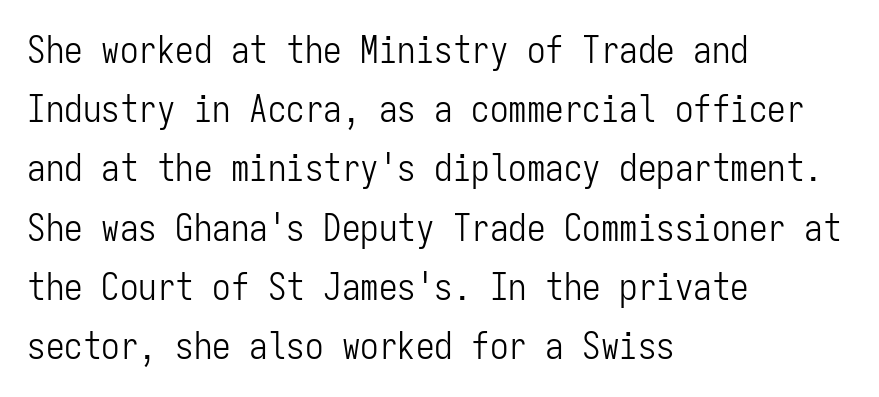
{"serif": "no", "italic": "no", "bold": "no", "weight": "light", "width": "condensed", "stroke_contrast": "low", "x_height": "medium", "monospaced": "yes", "underline": "no", "align": "left", "line_spacing": "normal", "line_spacing_ratio": 1.6, "letter_spacing": "normal", "letter_spacing_em": 0.0, "glyph_px": 37}
